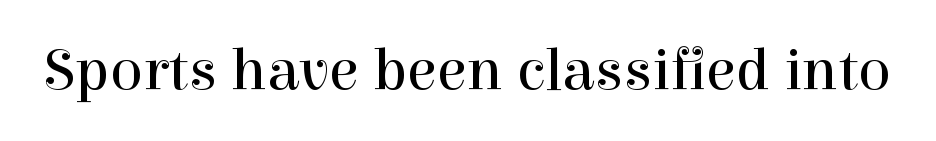
The image shows 61 px regular-weight serif type, upright; set normal letter spacing, not underlined; high stroke contrast and a medium x-height.
